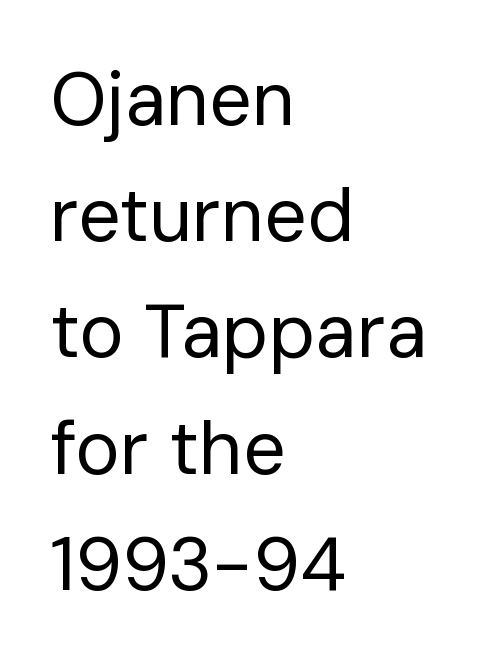
The image shows 75 px regular-weight sans-serif type, upright; set left-aligned, normal line spacing (1.55x), normal letter spacing, not underlined; low stroke contrast and a medium x-height.
